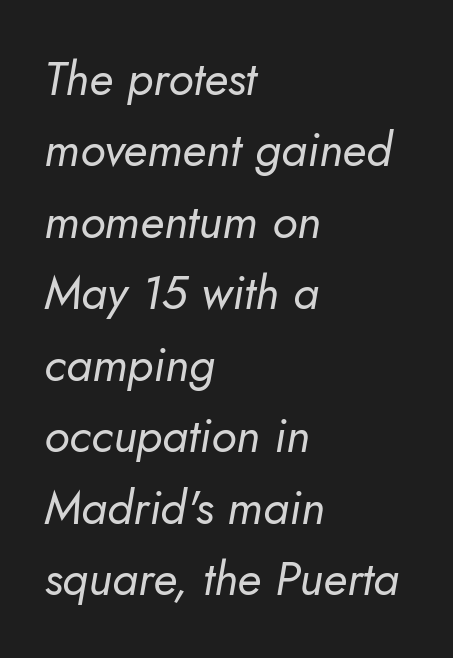
{"italic": "yes", "lean": "right", "slant_degrees": 10, "bold": "no", "weight": "regular", "width": "normal", "stroke_contrast": "low", "x_height": "small", "monospaced": "no", "underline": "no", "align": "left", "line_spacing": "normal", "line_spacing_ratio": 1.52, "letter_spacing": "normal", "letter_spacing_em": 0.0, "glyph_px": 47}
